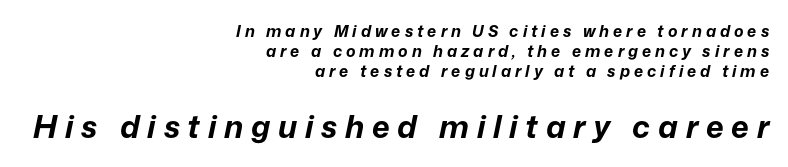
The image shows 31 px bold type, italic (leaning right); set right-aligned, normal line spacing (1.25x), unusually wide letter spacing (+0.25 em), not underlined; the second (bottom) block is 1.94x larger; low stroke contrast and a medium x-height.
